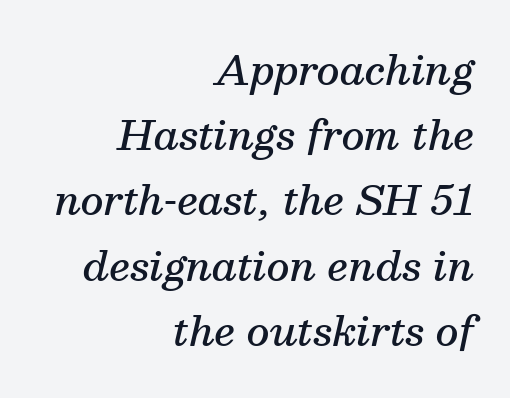
Q: Is the text bold? A: Semi-bold.
Q: Is the text italic (slanted)? A: Yes, it leans right by about 13 degrees.
Q: Is the typeface a serif or a sans-serif typeface? A: Serif.
Q: Is the text underlined? A: No.
Q: How is the paragraph aligned? A: Right-aligned.
Q: Is the spacing between letters normal or unusually wide? A: Normal.
Q: Is the spacing between lines tight, normal or loose? A: Normal.
Q: Width (condensed, normal, or wide)? A: Normal.
Q: Stroke contrast? A: Medium.
Q: x-height? A: Medium.
Q: Monospaced? A: No.
